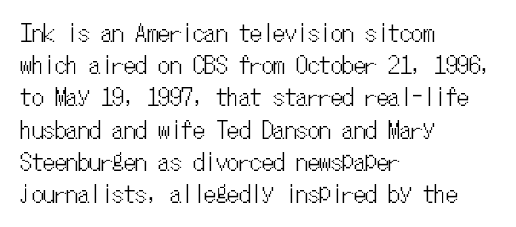
Does the leading feel generous? No, just average. The paragraph shown leans on its left margin. The string is rendered with underlining switched off. Here the glyphs are tracked normally, forming tight word shapes. The font's upright variant was chosen for this text.
